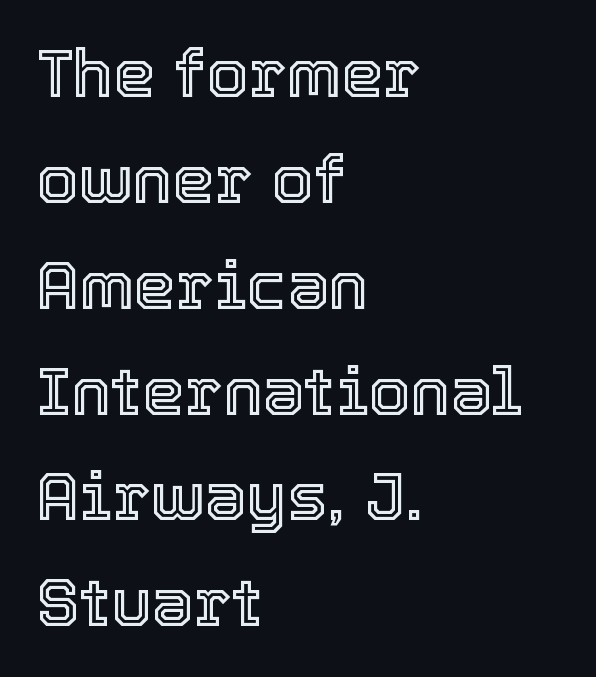
Normally led — the rows are evenly, conventionally spaced. This rendering uses left alignment, leaving the right contour irregular. These lines are rendered in a variable-pitch font. Italic: no, the glyphs are upright roman. Plain, unruled lines of type.
